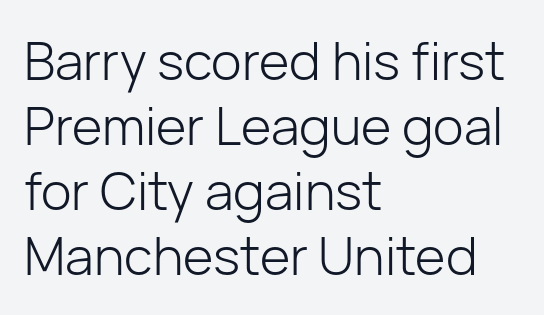
Q: Is the text bold? A: No.
Q: Is the text italic (slanted)? A: No, it is upright.
Q: Is the typeface a serif or a sans-serif typeface? A: Sans-serif.
Q: Is the text underlined? A: No.
Q: How is the paragraph aligned? A: Left-aligned.
Q: Is the spacing between letters normal or unusually wide? A: Normal.
Q: Is the spacing between lines tight, normal or loose? A: Normal.
Q: Width (condensed, normal, or wide)? A: Normal.
Q: Stroke contrast? A: Low.
Q: x-height? A: Medium.
Q: Monospaced? A: No.
